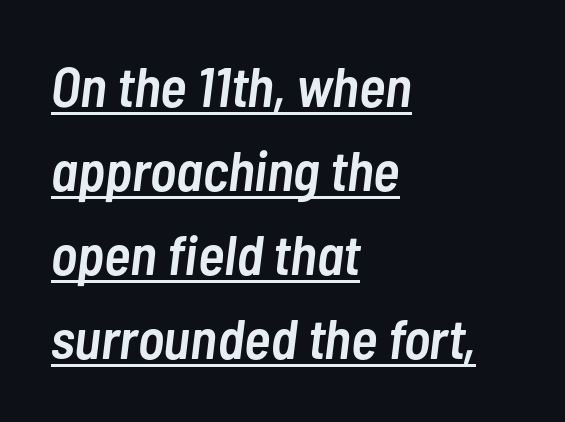
Would a proofreader flag this as italicized? Yes. Layout note: lines flush left. The face used here is a semibold: visibly heavier than regular, lighter than bold. The rendering uses natural spacing where letterforms have individual widths. Horizontal bands of white between lines are of average thickness.
